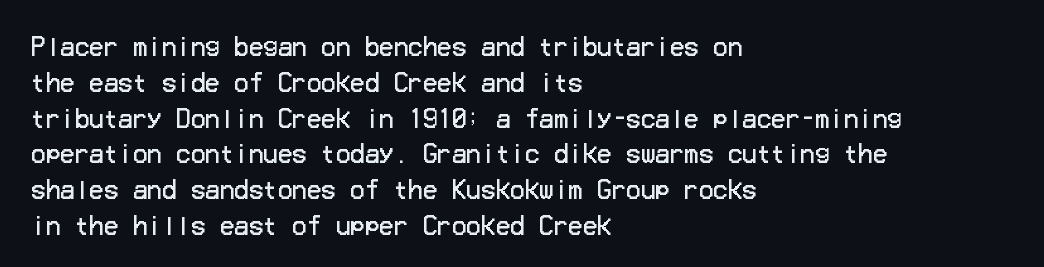
Q: Is the text bold? A: No.
Q: Is the text italic (slanted)? A: No, it is upright.
Q: Is the text underlined? A: No.
Q: How is the paragraph aligned? A: Left-aligned.
Q: Is the spacing between letters normal or unusually wide? A: Normal.
Q: Is the spacing between lines tight, normal or loose? A: Normal.
